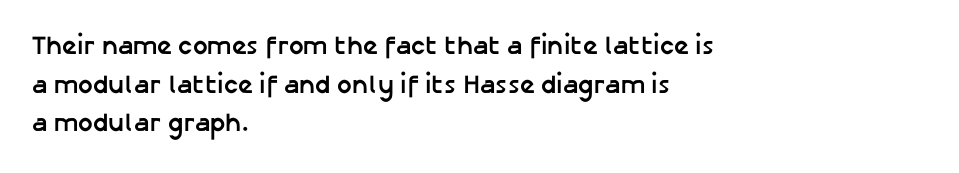
Leading: standard. Glyph-to-glyph distance matches everyday printed text. The face used here has the dense, thick strokes of a bold. These lines stack with their left ends in a neat column.
